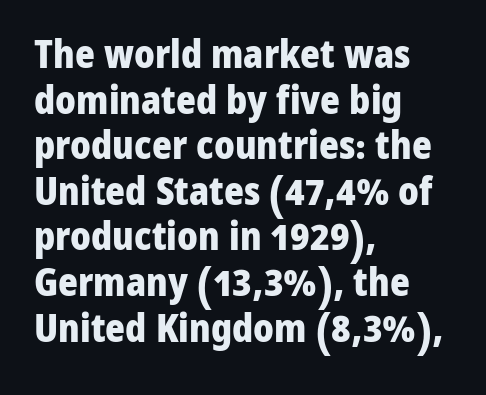
Q: Is the text bold? A: Yes.
Q: Is the text italic (slanted)? A: No, it is upright.
Q: Is the typeface a serif or a sans-serif typeface? A: Sans-serif.
Q: Is the text underlined? A: No.
Q: How is the paragraph aligned? A: Left-aligned.
Q: Is the spacing between letters normal or unusually wide? A: Normal.
Q: Width (condensed, normal, or wide)? A: Normal.
Q: Stroke contrast? A: Low.
Q: x-height? A: Medium.
Q: Monospaced? A: No.
